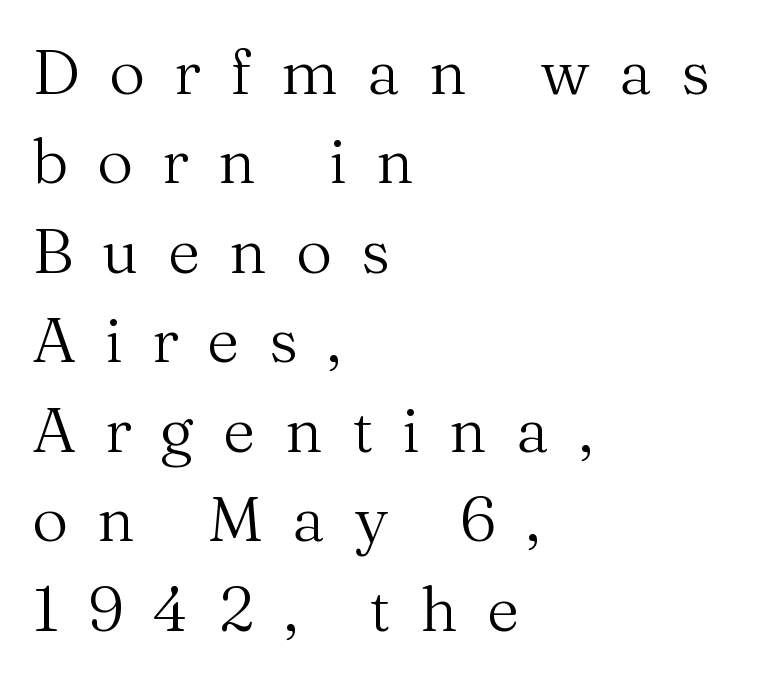
The image shows 63 px regular-weight serif type, upright; set left-aligned, normal line spacing (1.42x), unusually wide letter spacing (+0.46 em), not underlined; medium stroke contrast and a medium x-height.
